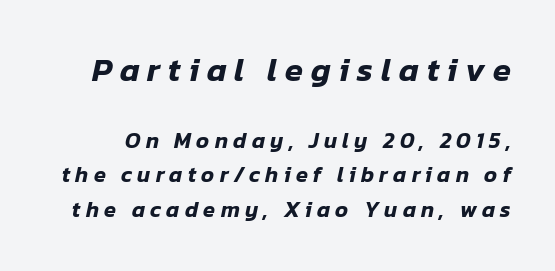
{"italic": "yes", "lean": "right", "slant_degrees": 12, "width": "normal", "stroke_contrast": "low", "x_height": "medium", "monospaced": "no", "underline": "no", "line_spacing": "normal", "line_spacing_ratio": 1.58, "letter_spacing": "wide", "letter_spacing_em": 0.24, "larger_block": "first", "size_ratio": 1.5, "glyph_px": 33}
